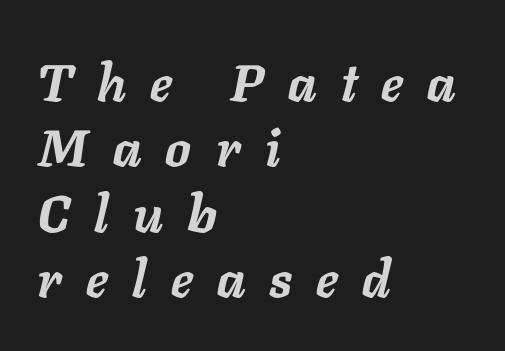
The image shows 51 px semibold type, italic (leaning right); set left-aligned, normal line spacing (1.28x), unusually wide letter spacing (+0.48 em), not underlined; low stroke contrast and a medium x-height.
